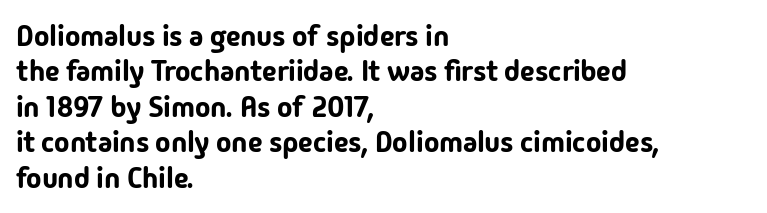
{"serif": "no", "italic": "no", "width": "normal", "stroke_contrast": "low", "x_height": "medium", "monospaced": "no", "underline": "no", "align": "left", "line_spacing_ratio": 1.22, "letter_spacing": "normal", "letter_spacing_em": 0.0, "glyph_px": 29}
